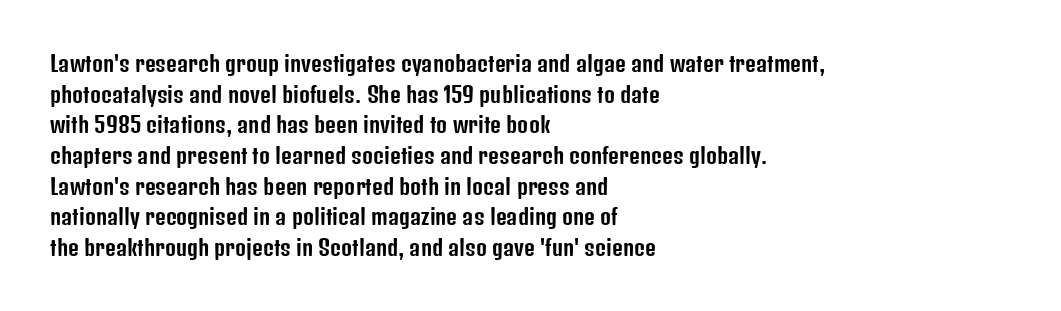
Style check: upright. Quick note: interline space is typical. This sample uses plain, unmodified letter spacing. In CSS terms this would be text-align: left.
